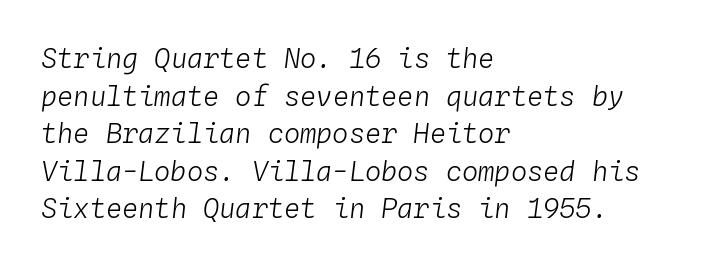
{"italic": "yes", "lean": "right", "slant_degrees": 4, "bold": "no", "underline": "no", "align": "left", "line_spacing": "normal", "line_spacing_ratio": 1.39, "letter_spacing": "normal", "letter_spacing_em": 0.0, "glyph_px": 27}
